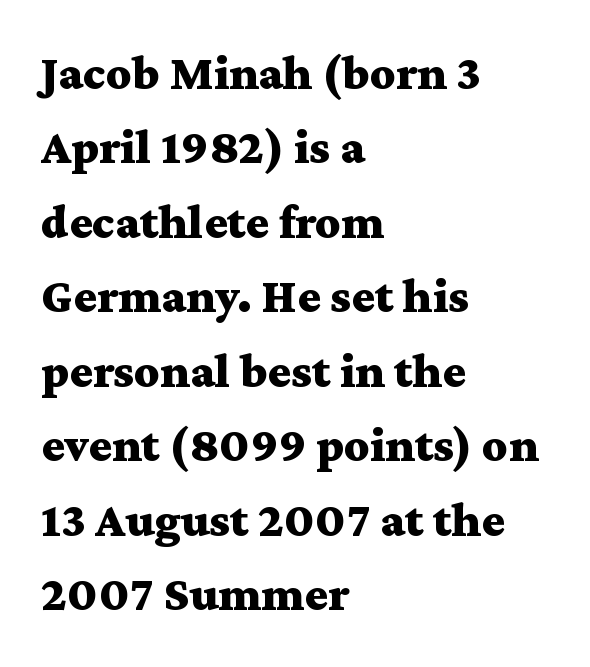
Letterform terminals end in serifs throughout the passage. Nope, not italic — everything's standing straight. The letters advance in unequal steps, a hallmark of proportional type. This sample uses plain, unmodified letter spacing. Line beginnings align vertically; line endings do not. The typesetting leans heavy: a genuine bold.
